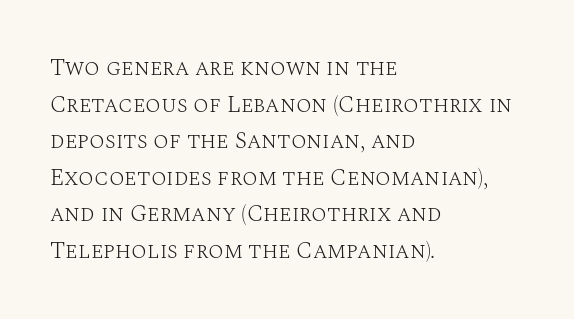
{"italic": "no", "bold": "no", "underline": "no", "align": "left", "line_spacing": "normal", "line_spacing_ratio": 1.59, "letter_spacing": "normal", "letter_spacing_em": 0.0, "glyph_px": 23}
